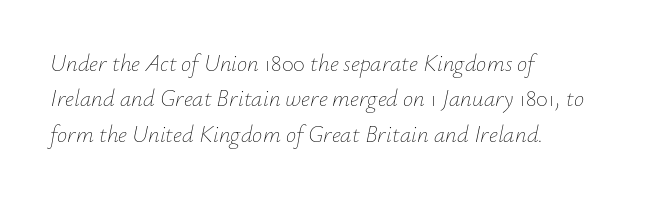
{"italic": "yes", "lean": "right", "slant_degrees": 12, "bold": "no", "underline": "no", "align": "left", "line_spacing": "normal", "line_spacing_ratio": 1.54, "letter_spacing": "normal", "letter_spacing_em": 0.0, "glyph_px": 23}
